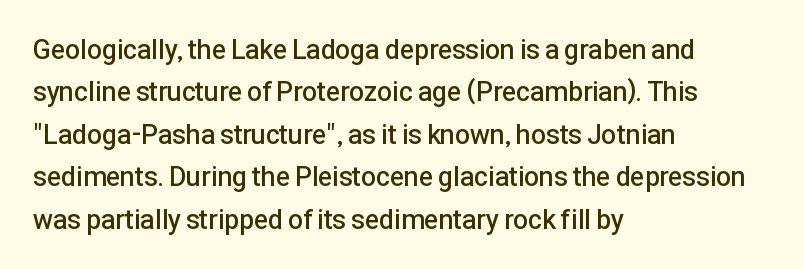
The image shows 27 px text type, upright; set left-aligned, normal line spacing (1.57x), normal letter spacing, not underlined.
